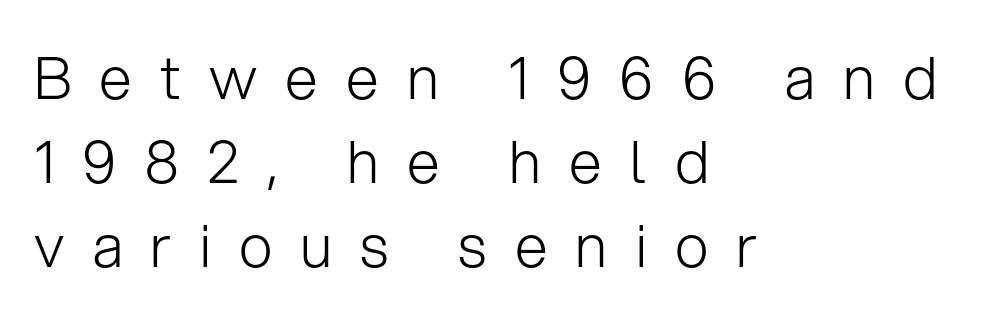
Q: Is the text bold? A: No.
Q: Is the text italic (slanted)? A: No, it is upright.
Q: Is the typeface a serif or a sans-serif typeface? A: Sans-serif.
Q: Is the text underlined? A: No.
Q: How is the paragraph aligned? A: Left-aligned.
Q: Is the spacing between letters normal or unusually wide? A: Unusually wide.
Q: Is the spacing between lines tight, normal or loose? A: Normal.
Q: Width (condensed, normal, or wide)? A: Normal.
Q: Stroke contrast? A: Low.
Q: x-height? A: Medium.
Q: Monospaced? A: No.
